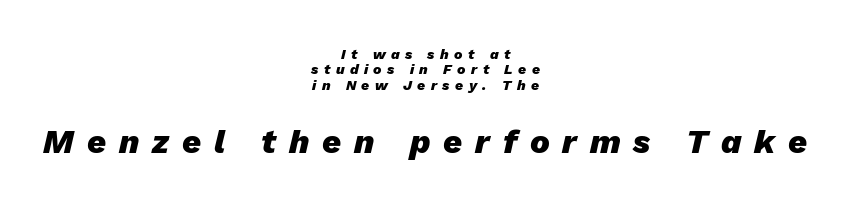
Q: Is the text bold? A: Yes.
Q: Is the text italic (slanted)? A: Yes, it leans right by about 13 degrees.
Q: Is the text underlined? A: No.
Q: How is the paragraph aligned? A: Centered.
Q: Is the spacing between letters normal or unusually wide? A: Unusually wide.
Q: Is the spacing between lines tight, normal or loose? A: Tight.
Q: Which block of text is set in a larger size, the first (top) or the second (bottom)? A: The second (bottom) one.
Q: Width (condensed, normal, or wide)? A: Normal.
Q: Stroke contrast? A: Low.
Q: x-height? A: Medium.
Q: Monospaced? A: No.
